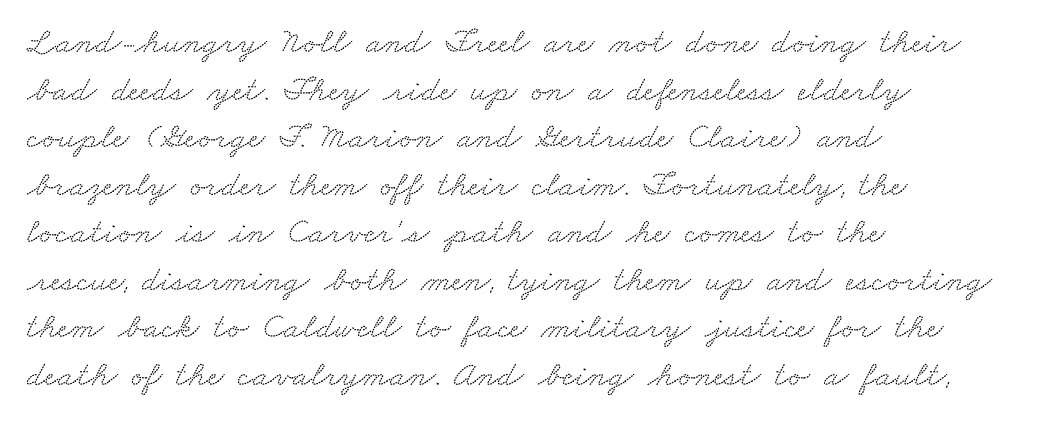
Q: Is the typeface a serif or a sans-serif typeface? A: Serif.
Q: Is the text underlined? A: No.
Q: How is the paragraph aligned? A: Left-aligned.
Q: Is the spacing between letters normal or unusually wide? A: Normal.
Q: Is the spacing between lines tight, normal or loose? A: Normal.
Q: Width (condensed, normal, or wide)? A: Wide.
Q: Stroke contrast? A: Low.
Q: x-height? A: Small.
Q: Monospaced? A: No.
